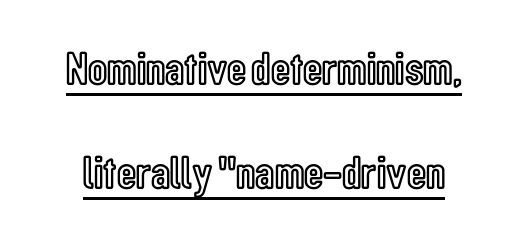
Standard letterfit; no display-style spreading of the glyphs. Underlining? Definitely there. The face used here is proportionally spaced, like ordinary book or web type. Honestly, the rows look like they've been pulled way apart. These lines were composed using upright roman letters.
